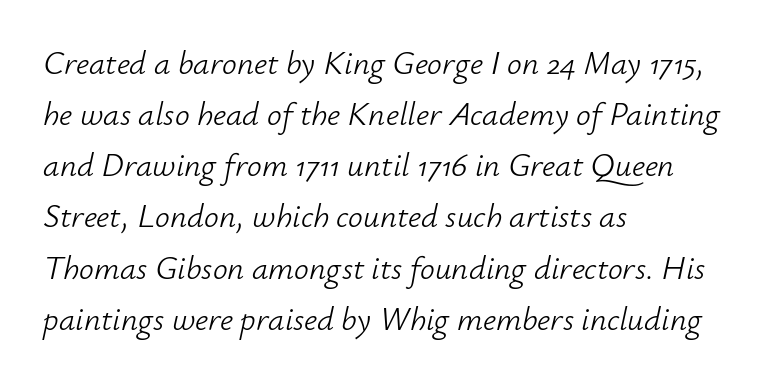
Q: Is the text bold? A: No.
Q: Is the text italic (slanted)? A: Yes, it leans right by about 12 degrees.
Q: Is the text underlined? A: No.
Q: How is the paragraph aligned? A: Left-aligned.
Q: Is the spacing between letters normal or unusually wide? A: Normal.
Q: Is the spacing between lines tight, normal or loose? A: Normal.
Q: Width (condensed, normal, or wide)? A: Normal.
Q: Stroke contrast? A: Low.
Q: x-height? A: Small.
Q: Monospaced? A: No.
